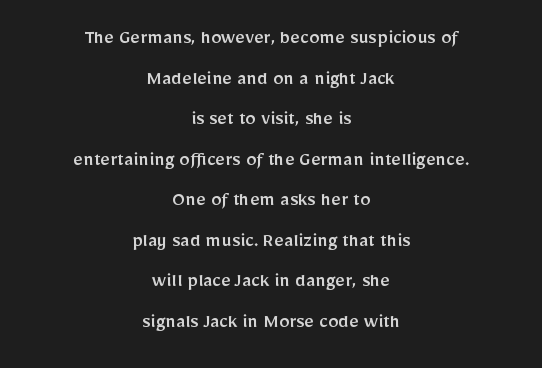
The image shows 21 px text type, upright; set centered, loose line spacing (1.93x), normal letter spacing, not underlined.
